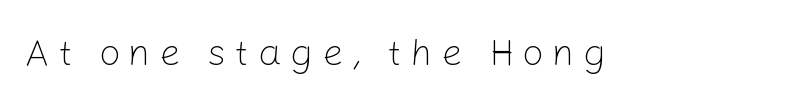
{"serif": "no", "italic": "no", "bold": "no", "weight": "light", "width": "normal", "stroke_contrast": "low", "x_height": "medium", "monospaced": "no", "underline": "no", "letter_spacing": "wide", "letter_spacing_em": 0.22, "glyph_px": 38}
